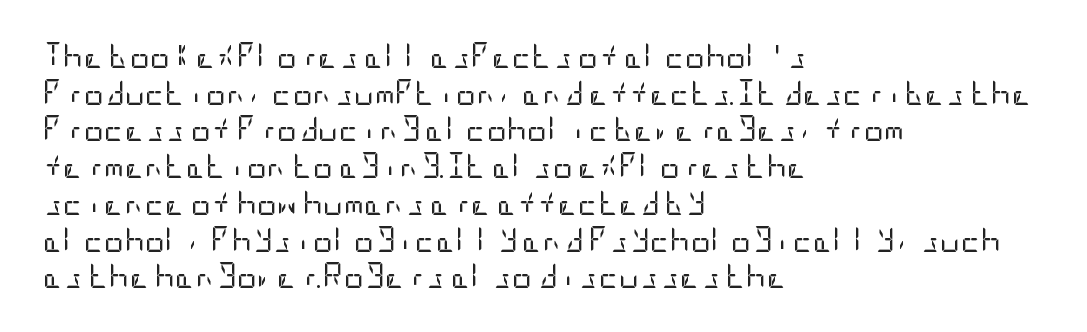
Q: Is the text bold? A: No.
Q: Is the text italic (slanted)? A: No, it is upright.
Q: Is the text underlined? A: No.
Q: How is the paragraph aligned? A: Left-aligned.
Q: Is the spacing between letters normal or unusually wide? A: Normal.
Q: Is the spacing between lines tight, normal or loose? A: Normal.
